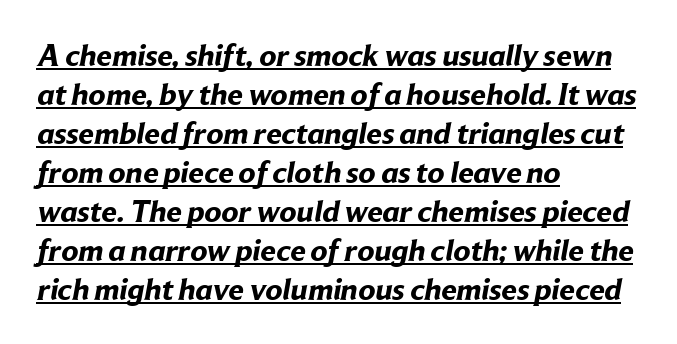
{"serif": "no", "bold": "yes", "weight": "bold", "width": "normal", "stroke_contrast": "low", "x_height": "medium", "monospaced": "no", "underline": "yes", "align": "left", "line_spacing": "normal", "line_spacing_ratio": 1.26, "letter_spacing": "normal", "letter_spacing_em": 0.0, "glyph_px": 31}
